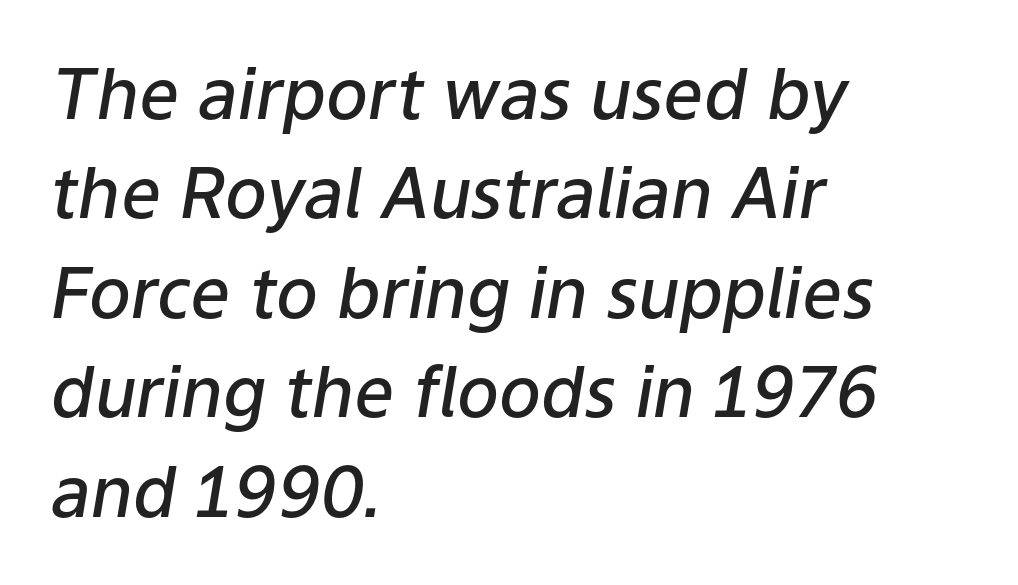
{"italic": "yes", "lean": "right", "slant_degrees": 9, "bold": "semi", "weight": "semibold", "width": "normal", "stroke_contrast": "low", "x_height": "medium", "monospaced": "no", "underline": "no", "align": "left", "line_spacing": "normal", "line_spacing_ratio": 1.42, "letter_spacing": "normal", "letter_spacing_em": 0.0, "glyph_px": 70}
